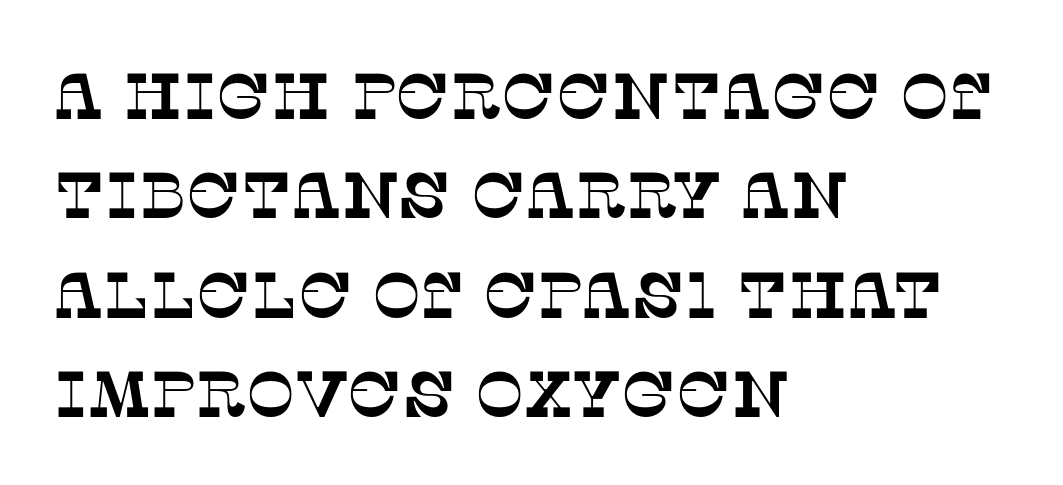
Look at the bottom of the vertical strokes: they flare into serifs here. One-word summary of the alignment: left. Proportional: the letters do not fall into vertical columns. The line-height multiplier appears to be the usual default. Nobody touched the tracking dial on this one.
